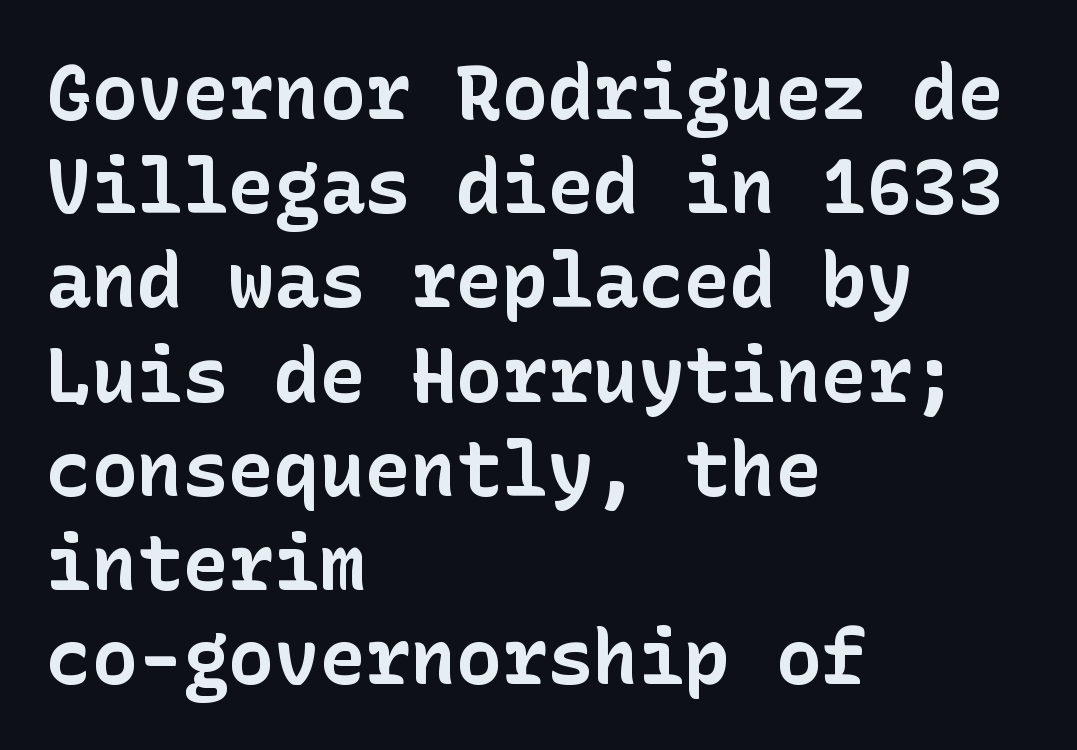
How are the letters spaced? Ordinarily, with no added tracking. When letters stand straight like this, we call the style roman or upright. The baseline area is clear. The rendering anchors every line to the left-hand side.
